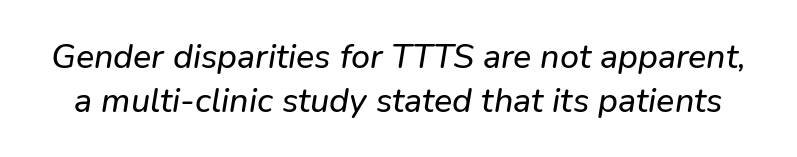
Q: Is the typeface a serif or a sans-serif typeface? A: Sans-serif.
Q: Is the text underlined? A: No.
Q: Is the spacing between letters normal or unusually wide? A: Normal.
Q: Is the spacing between lines tight, normal or loose? A: Normal.
Q: Width (condensed, normal, or wide)? A: Normal.
Q: Stroke contrast? A: Low.
Q: x-height? A: Medium.
Q: Monospaced? A: No.
